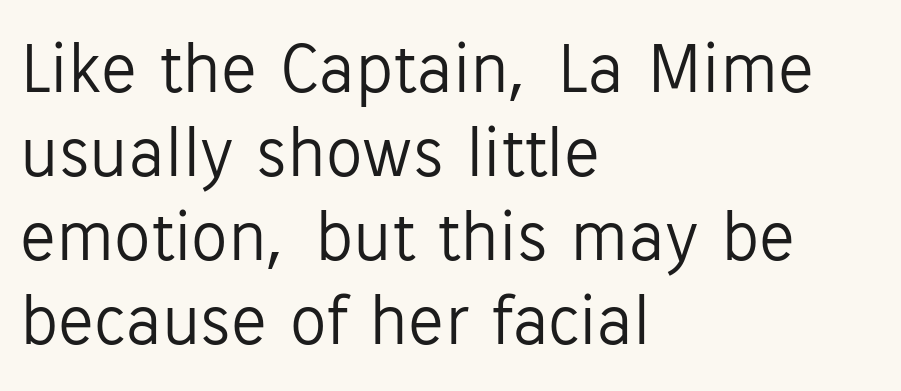
Q: Is the text bold? A: No.
Q: Is the text italic (slanted)? A: No, it is upright.
Q: Is the typeface a serif or a sans-serif typeface? A: Sans-serif.
Q: Is the text underlined? A: No.
Q: How is the paragraph aligned? A: Left-aligned.
Q: Is the spacing between letters normal or unusually wide? A: Normal.
Q: Is the spacing between lines tight, normal or loose? A: Tight.
Q: Width (condensed, normal, or wide)? A: Normal.
Q: Stroke contrast? A: Low.
Q: x-height? A: Medium.
Q: Monospaced? A: No.
